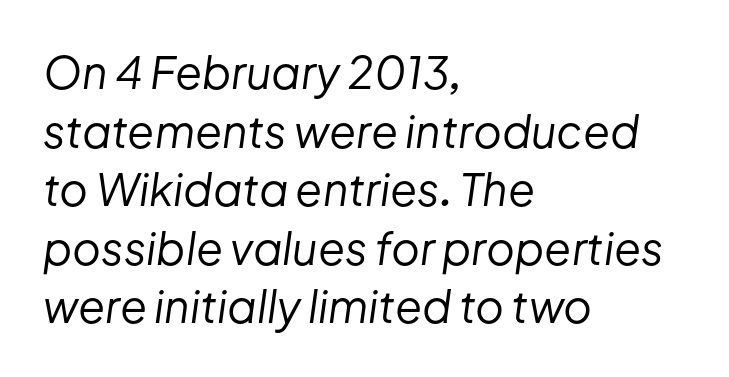
The image shows 44 px regular-weight type, italic (leaning right); set left-aligned, normal line spacing (1.33x), normal letter spacing, not underlined; low stroke contrast and a medium x-height.
